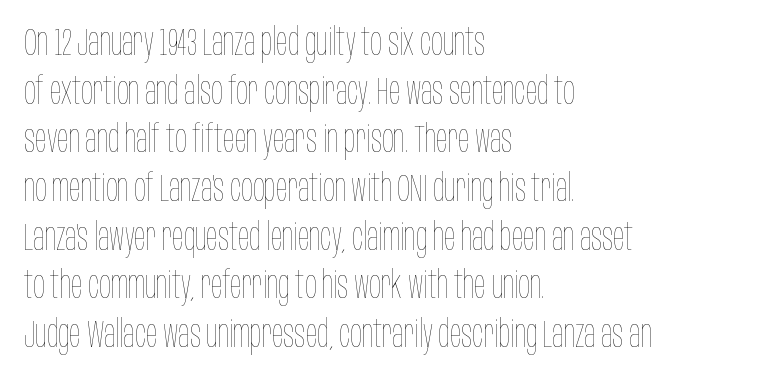
The image shows 38 px thin, condensed type, upright; set left-aligned, normal line spacing (1.28x), normal letter spacing, not underlined; low stroke contrast and a large x-height.
